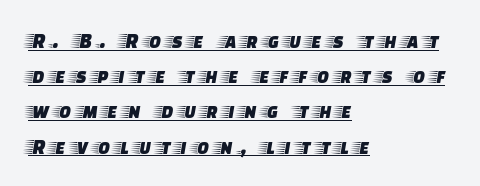
{"underline": "yes", "align": "left", "line_spacing": "normal", "line_spacing_ratio": 1.6, "letter_spacing": "wide", "letter_spacing_em": 0.27, "glyph_px": 22}
